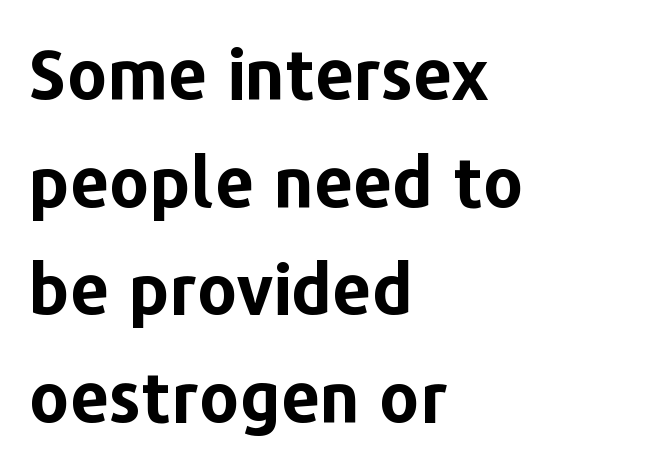
Q: Is the text bold? A: Yes.
Q: Is the text italic (slanted)? A: No, it is upright.
Q: Is the typeface a serif or a sans-serif typeface? A: Sans-serif.
Q: Is the text underlined? A: No.
Q: How is the paragraph aligned? A: Left-aligned.
Q: Is the spacing between letters normal or unusually wide? A: Normal.
Q: Is the spacing between lines tight, normal or loose? A: Normal.
Q: Width (condensed, normal, or wide)? A: Normal.
Q: Stroke contrast? A: Low.
Q: x-height? A: Medium.
Q: Monospaced? A: No.
